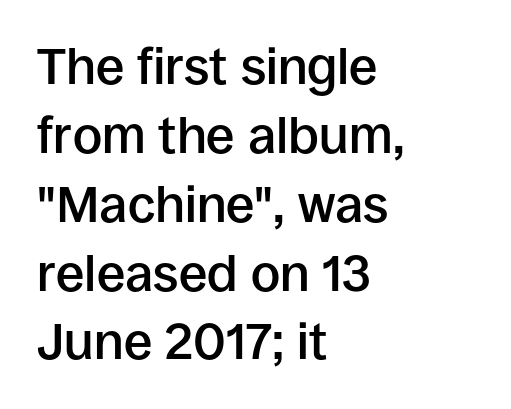
The image shows 51 px semibold sans-serif type, upright; set left-aligned, normal line spacing (1.35x), normal letter spacing, not underlined; low stroke contrast and a large x-height.
